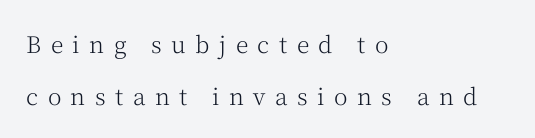
Notice how the passage keeps a crisp vertical edge on the left only. No word sits above an underline. The type sits square on the baseline with zero lean. The font sits on the lighter half of the weight spectrum, regular included. Summary of vertical rhythm: relaxed, with wide interline spacing. Each word looks stretched out because of the extra space between its letters.
